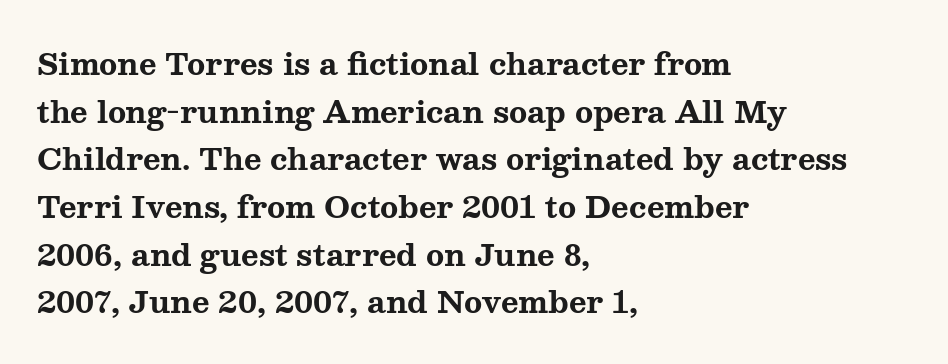
{"serif": "yes", "italic": "no", "bold": "yes", "weight": "bold", "width": "wide", "stroke_contrast": "medium", "x_height": "medium", "monospaced": "no", "underline": "no", "align": "left", "line_spacing": "normal", "line_spacing_ratio": 1.59, "letter_spacing": "normal", "letter_spacing_em": 0.0, "glyph_px": 30}
